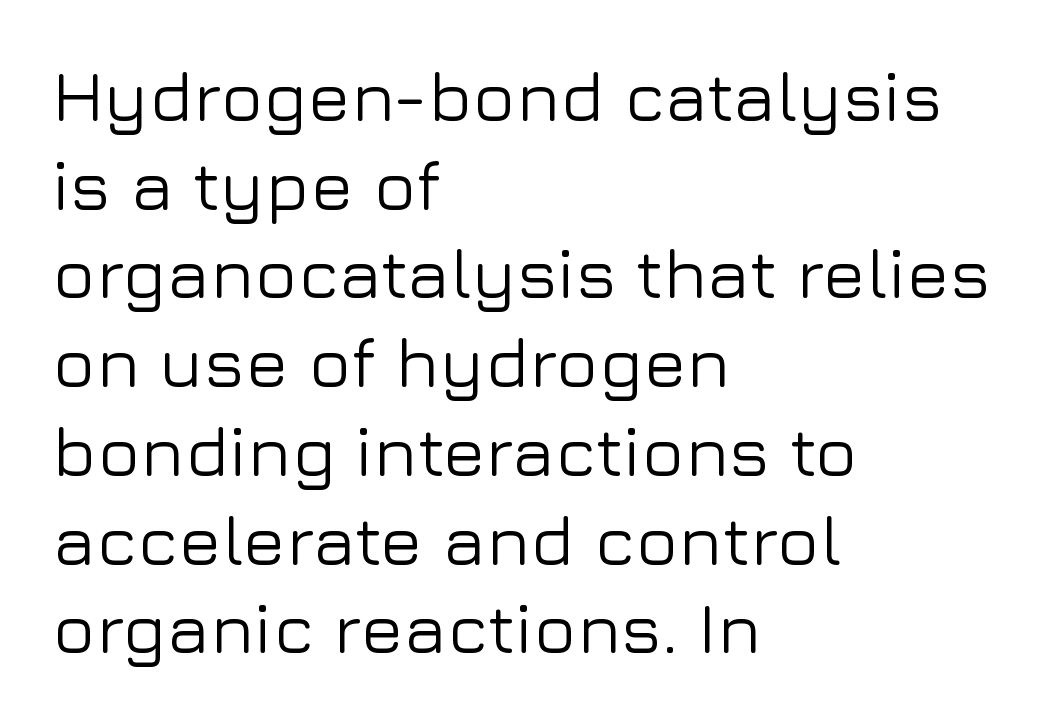
The rendering keeps characters at their native spacing. Looks like regular typesetting: each glyph gets only the width it needs. Line spacing here is normal. Each row of text sits above clean, open space. Reading down the block, your eye returns to a fixed left position each line. These lines are composed in type without serifs.
